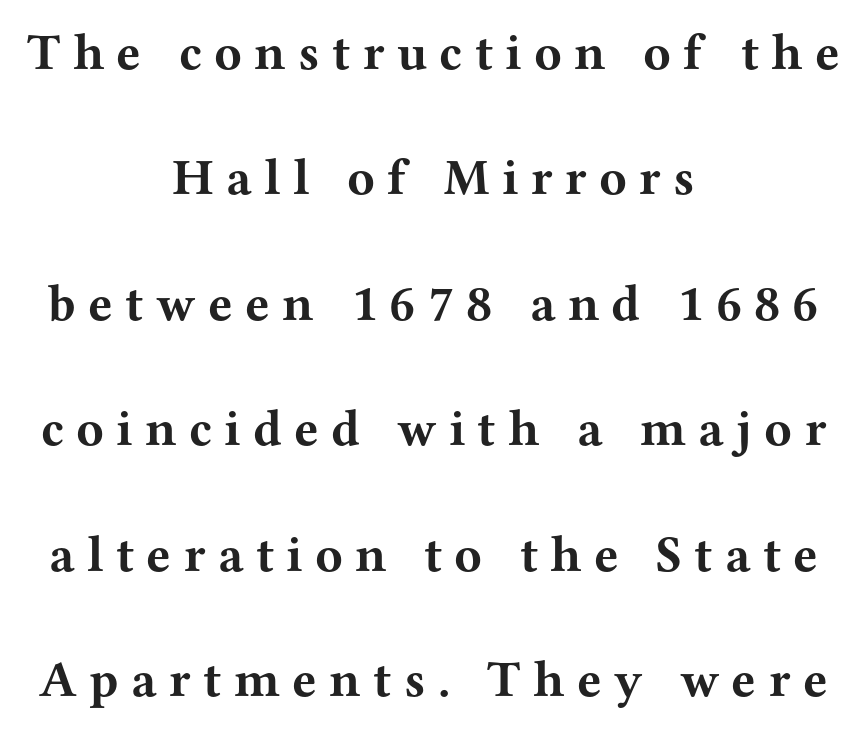
Q: Is the text bold? A: Yes.
Q: Is the text italic (slanted)? A: No, it is upright.
Q: Is the typeface a serif or a sans-serif typeface? A: Serif.
Q: Is the text underlined? A: No.
Q: How is the paragraph aligned? A: Centered.
Q: Is the spacing between letters normal or unusually wide? A: Unusually wide.
Q: Is the spacing between lines tight, normal or loose? A: Loose.
Q: Width (condensed, normal, or wide)? A: Wide.
Q: Stroke contrast? A: Medium.
Q: x-height? A: Medium.
Q: Monospaced? A: No.
